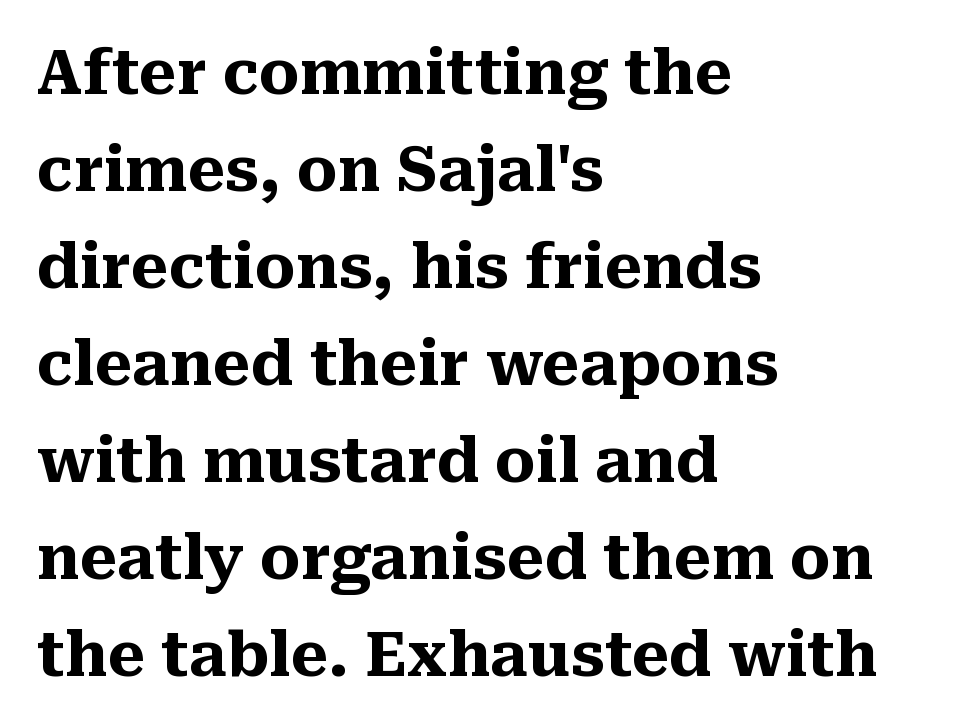
Q: Is the text bold? A: Yes.
Q: Is the text italic (slanted)? A: No, it is upright.
Q: Is the typeface a serif or a sans-serif typeface? A: Serif.
Q: Is the text underlined? A: No.
Q: How is the paragraph aligned? A: Left-aligned.
Q: Is the spacing between letters normal or unusually wide? A: Normal.
Q: Is the spacing between lines tight, normal or loose? A: Normal.
Q: Width (condensed, normal, or wide)? A: Normal.
Q: Stroke contrast? A: Medium.
Q: x-height? A: Medium.
Q: Monospaced? A: No.
